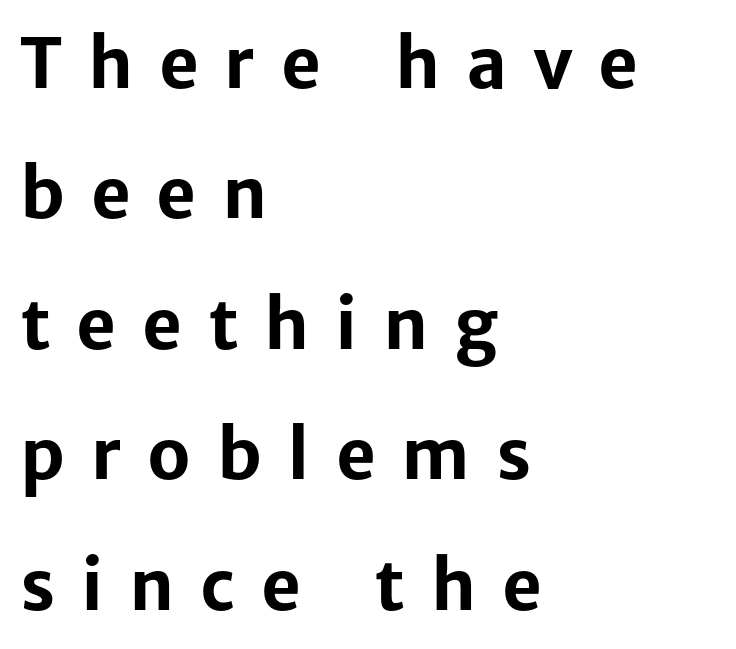
The image shows 69 px bold sans-serif type, upright; set left-aligned, line spacing 1.89x, unusually wide letter spacing (+0.37 em), not underlined; low stroke contrast and a medium x-height.
